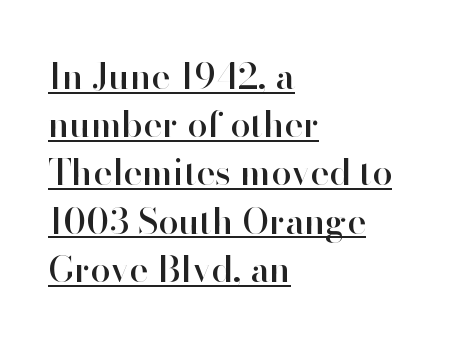
Regarding serifs, this sample does without them. Underline: present. Do the letters lean? They stand straight. The vertical gap from one line to the next is medium.
